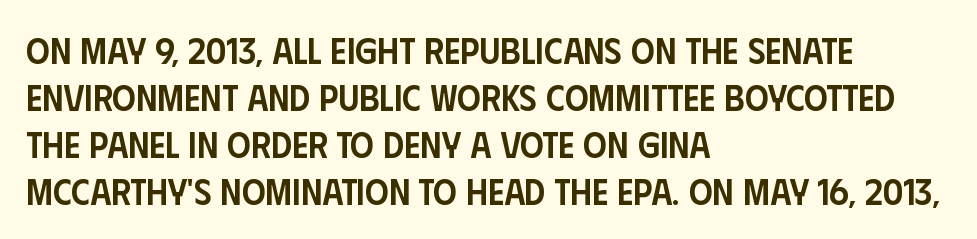
{"serif": "no", "italic": "no", "bold": "semi", "weight": "semibold", "width": "condensed", "stroke_contrast": "low", "x_height": "large", "monospaced": "no", "underline": "no", "align": "left", "line_spacing": "normal", "line_spacing_ratio": 1.27, "letter_spacing": "normal", "letter_spacing_em": 0.0, "glyph_px": 37}
